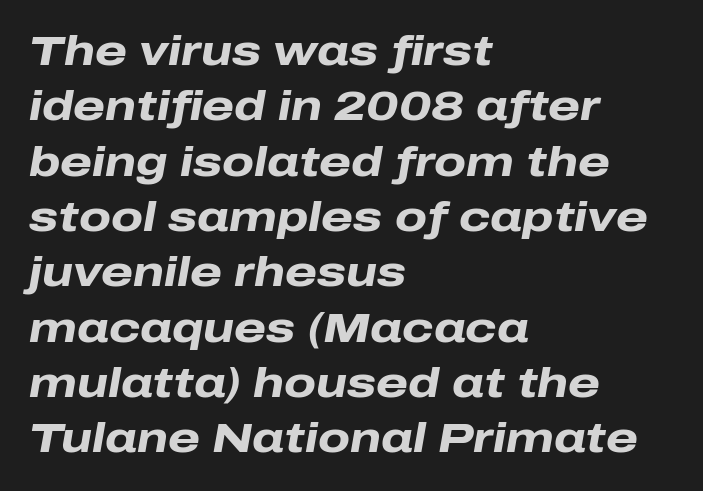
Q: Is the text bold? A: Yes.
Q: Is the text italic (slanted)? A: Yes, it leans right by about 10 degrees.
Q: Is the text underlined? A: No.
Q: How is the paragraph aligned? A: Left-aligned.
Q: Is the spacing between letters normal or unusually wide? A: Normal.
Q: Is the spacing between lines tight, normal or loose? A: Normal.
Q: Width (condensed, normal, or wide)? A: Wide.
Q: Stroke contrast? A: Low.
Q: x-height? A: Medium.
Q: Monospaced? A: No.
